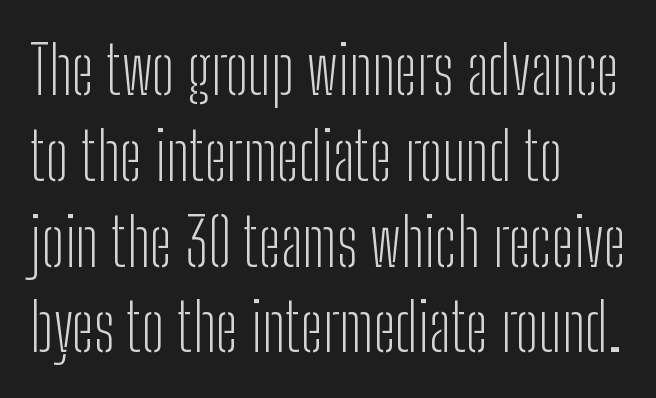
Left-aligned paragraph, ragged on the right. Regular leading. Each letter's strokes conclude bluntly, with no projecting serifs. Think of a printed novel: that variable character pitch is what you see here. Does the lettering tilt? It doesn't — this is upright.
